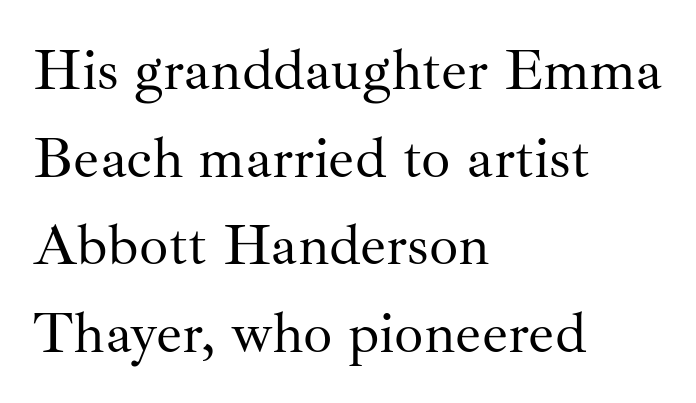
This is serif lettering, the kind often seen in printed books. Is the type heavy? It reads as light-to-regular instead. The setting favours the left margin, as ordinary paragraphs usually do. The face used here is proportionally spaced, like ordinary book or web type. You could call the tracking neutral — neither tight nor loose.
